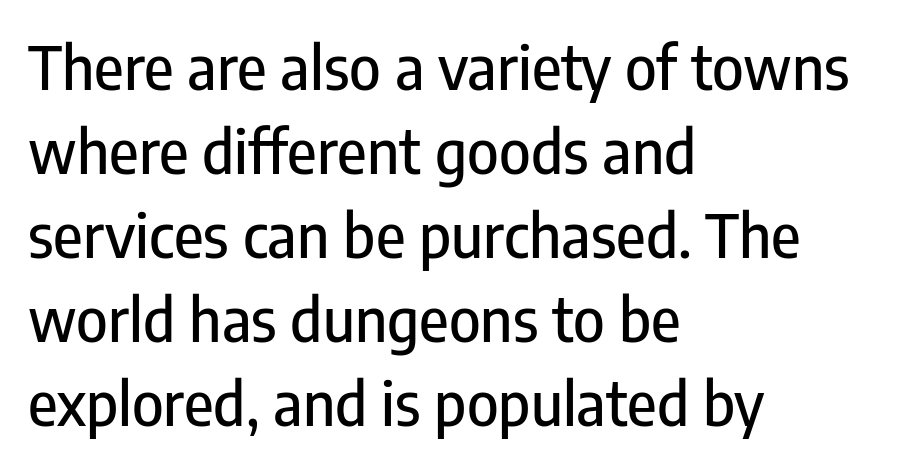
Q: Is the text italic (slanted)? A: No, it is upright.
Q: Is the typeface a serif or a sans-serif typeface? A: Sans-serif.
Q: Is the text underlined? A: No.
Q: How is the paragraph aligned? A: Left-aligned.
Q: Is the spacing between letters normal or unusually wide? A: Normal.
Q: Is the spacing between lines tight, normal or loose? A: Normal.
Q: Width (condensed, normal, or wide)? A: Condensed.
Q: Stroke contrast? A: Low.
Q: x-height? A: Medium.
Q: Monospaced? A: No.
